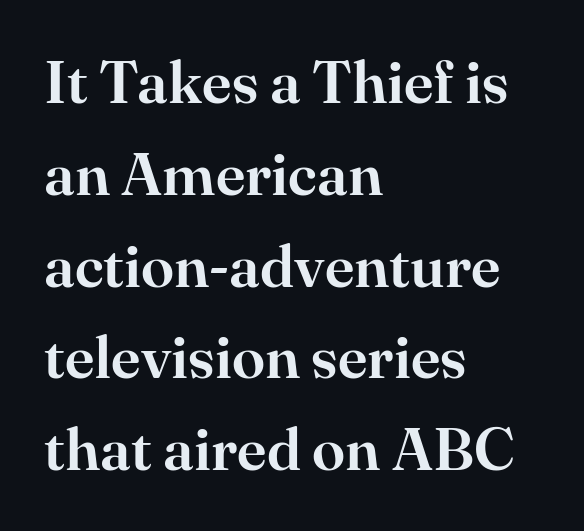
The rendering uses natural spacing where letterforms have individual widths. Each line starts at the same left margin while the right side varies. Letterform terminals end in serifs throughout the passage. If you measured baseline to baseline, you'd find a middling distance.
